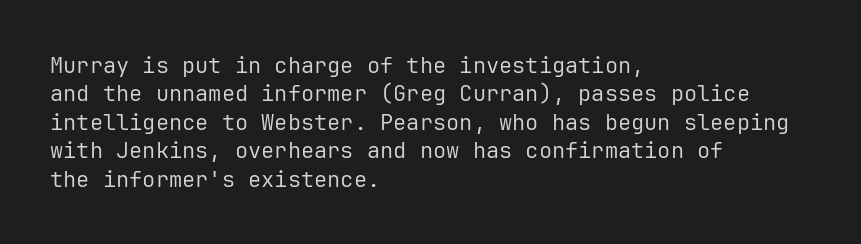
The image shows 22 px text type, upright; set left-aligned, normal line spacing (1.29x), normal letter spacing, not underlined.
